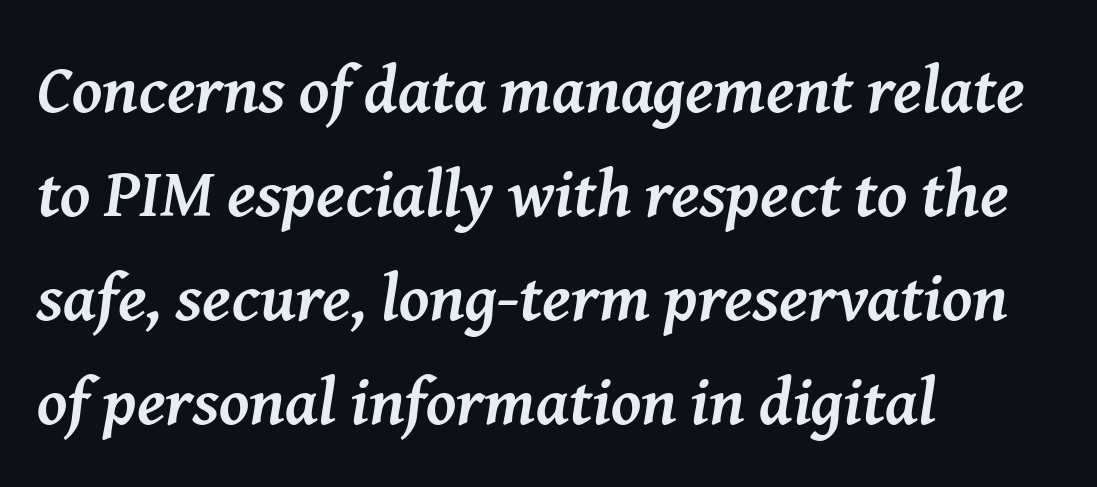
{"serif": "yes", "italic": "yes", "lean": "right", "slant_degrees": 8, "bold": "yes", "weight": "semibold", "width": "normal", "stroke_contrast": "medium", "x_height": "medium", "monospaced": "no", "underline": "no", "align": "left", "line_spacing": "normal", "line_spacing_ratio": 1.53, "letter_spacing": "normal", "letter_spacing_em": 0.0, "glyph_px": 68}
